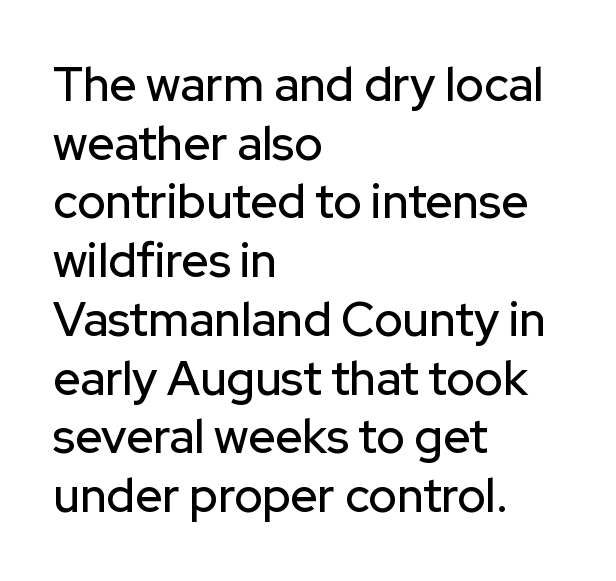
{"serif": "no", "italic": "no", "width": "normal", "stroke_contrast": "low", "x_height": "medium", "monospaced": "no", "underline": "no", "align": "left", "line_spacing": "normal", "line_spacing_ratio": 1.25, "letter_spacing": "normal", "letter_spacing_em": 0.0, "glyph_px": 47}
